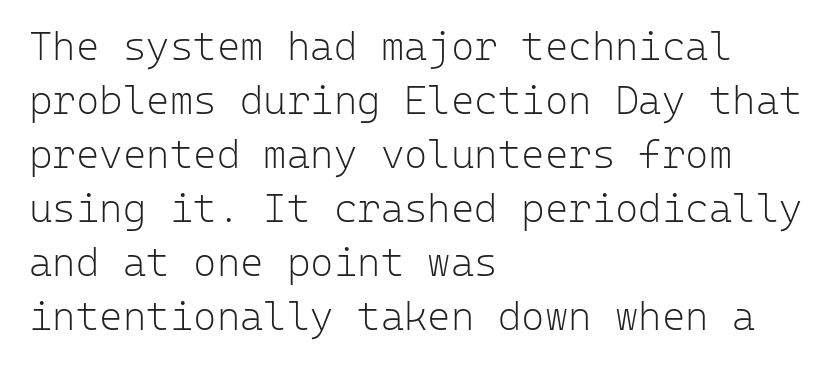
Q: Is the text bold? A: No.
Q: Is the text italic (slanted)? A: No, it is upright.
Q: Is the typeface a serif or a sans-serif typeface? A: Sans-serif.
Q: Is the text underlined? A: No.
Q: How is the paragraph aligned? A: Left-aligned.
Q: Is the spacing between letters normal or unusually wide? A: Normal.
Q: Is the spacing between lines tight, normal or loose? A: Normal.
Q: Width (condensed, normal, or wide)? A: Normal.
Q: Stroke contrast? A: Low.
Q: x-height? A: Medium.
Q: Monospaced? A: Yes.
